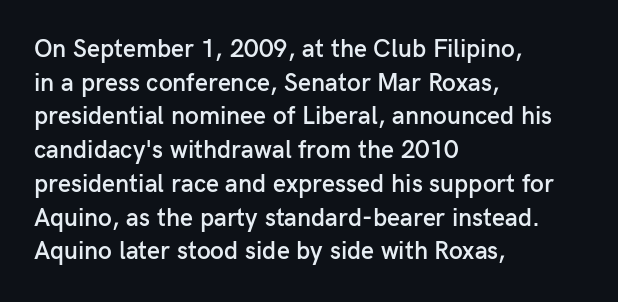
Is there any slant? The stems are plumb. Only glyphs here, with clear space below each row. A fair bit of extra ink — the face is semibold, not bold. Honestly, the row spacing looks completely unremarkable. These lines stack with their left ends in a neat column.
